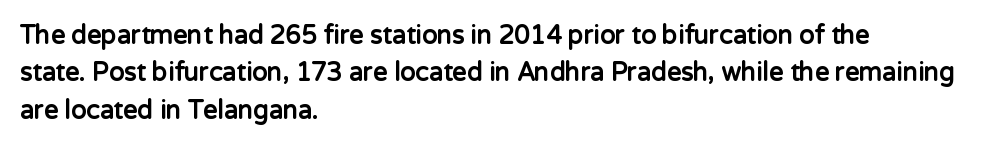
Baseline-to-baseline distance is the conventional proportion of letter height. The typesetter chose a ragged-right arrangement here. The zone under the glyphs is completely vacant. Typesetter's note: full bold, strokes at maximum text heaviness. In terms of posture, this sample is upright. The horizontal fit of the characters is conventional and even.
